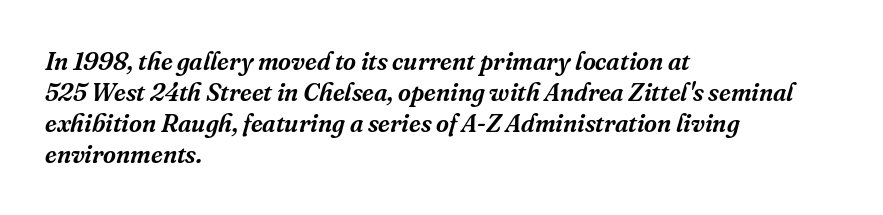
The image shows 25 px text type, italic (leaning right); set left-aligned, line spacing 1.24x, normal letter spacing, not underlined.
